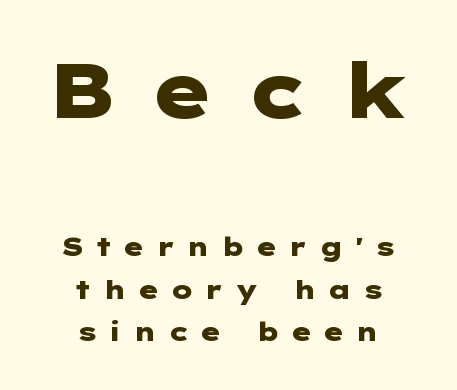
Q: Is the text bold? A: Yes.
Q: Is the text italic (slanted)? A: No, it is upright.
Q: Is the typeface a serif or a sans-serif typeface? A: Sans-serif.
Q: Is the text underlined? A: No.
Q: How is the paragraph aligned? A: Centered.
Q: Is the spacing between letters normal or unusually wide? A: Unusually wide.
Q: Is the spacing between lines tight, normal or loose? A: Normal.
Q: Which block of text is set in a larger size, the first (top) or the second (bottom)? A: The first (top) one.
Q: Width (condensed, normal, or wide)? A: Wide.
Q: Stroke contrast? A: Low.
Q: x-height? A: Medium.
